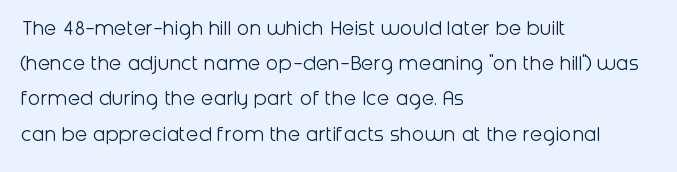
The image shows 23 px text type, upright; set left-aligned, normal line spacing (1.53x), normal letter spacing, not underlined.
